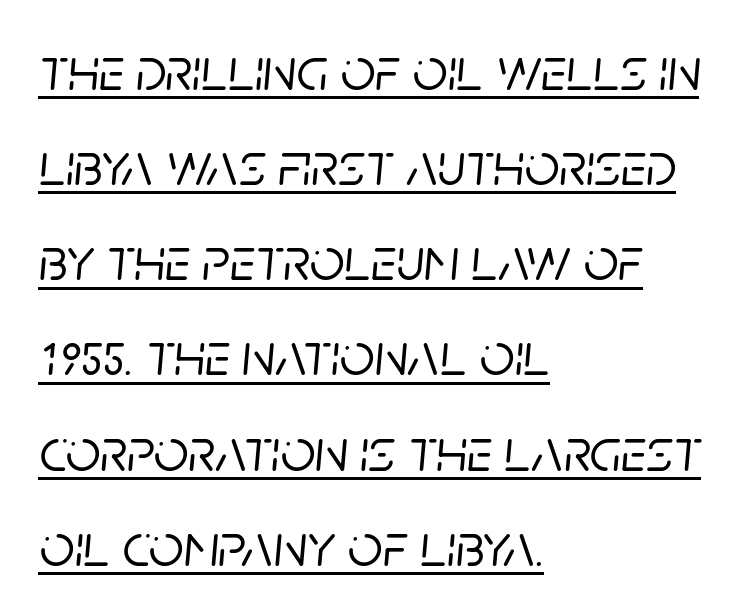
The image shows 61 px text type, italic (leaning right); set left-aligned, normal line spacing (1.56x), normal letter spacing, underlined; low stroke contrast and a large x-height.
